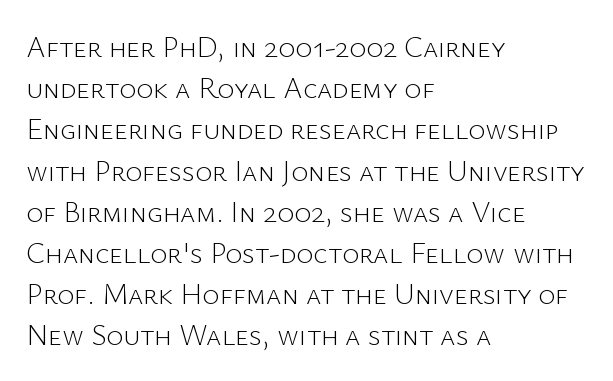
{"serif": "no", "italic": "no", "bold": "no", "weight": "light", "width": "normal", "stroke_contrast": "low", "x_height": "medium", "monospaced": "no", "underline": "no", "align": "left", "line_spacing": "normal", "line_spacing_ratio": 1.42, "letter_spacing": "normal", "letter_spacing_em": 0.0, "glyph_px": 29}
